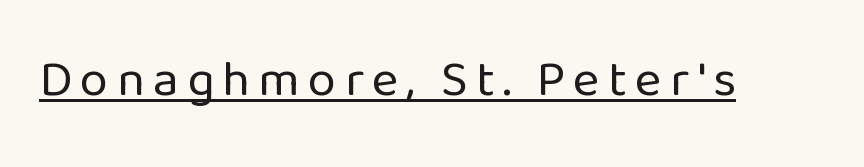
Ink coverage per letter is moderate at most. The face used here is proportionally spaced, like ordinary book or web type. The string is rendered with underlining switched on. The lettering stays uniformly vertical, giving the passage a roman look. No feet cap the strokes, marking this as sans-serif type.
